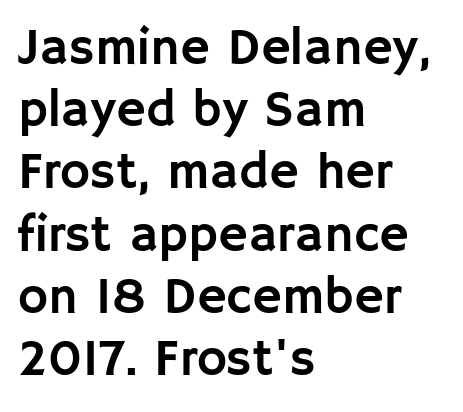
The image shows 51 px sans-serif type, upright; set left-aligned, line spacing 1.22x, normal letter spacing, not underlined; low stroke contrast and a large x-height.
